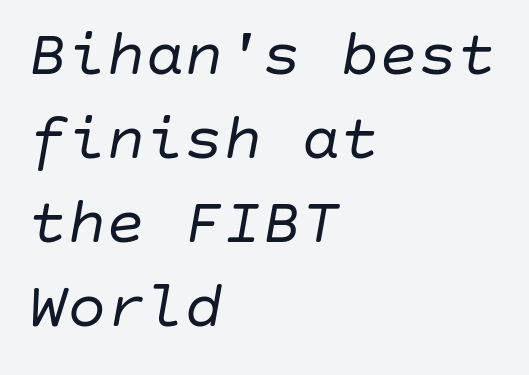
{"italic": "yes", "lean": "right", "slant_degrees": 10, "bold": "no", "weight": "regular", "width": "normal", "stroke_contrast": "low", "x_height": "large", "underline": "no", "align": "left", "line_spacing": "normal", "line_spacing_ratio": 1.29, "letter_spacing": "normal", "letter_spacing_em": 0.0, "glyph_px": 65}
